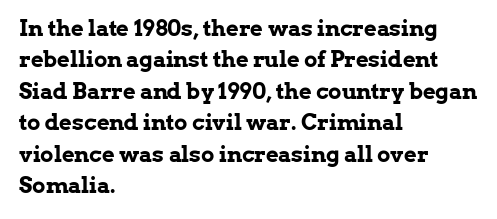
The vertical gap from one line to the next is medium. Bold? Absolutely — the strokes are thick and heavy. Plain, unruled lines of type. The ragged edge is on the right, which tells us the setting is flush left.
